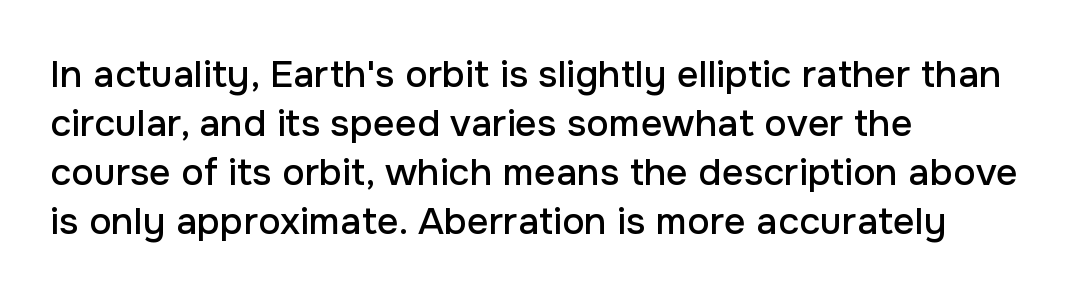
The image shows 38 px sans-serif type, upright; set left-aligned, normal line spacing (1.29x), normal letter spacing, not underlined; low stroke contrast and a medium x-height.
